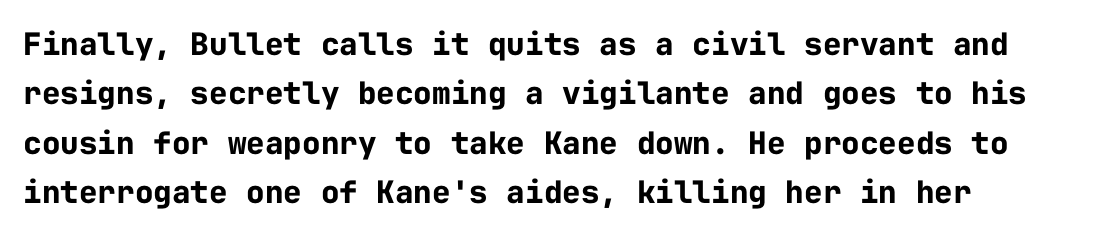
{"serif": "no", "italic": "no", "bold": "yes", "weight": "bold", "width": "normal", "stroke_contrast": "low", "x_height": "medium", "monospaced": "yes", "underline": "no", "line_spacing": "normal", "line_spacing_ratio": 1.59, "letter_spacing": "normal", "letter_spacing_em": 0.0, "glyph_px": 31}
